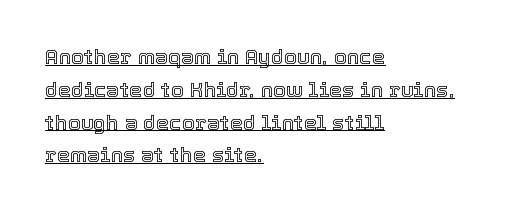
The image shows 21 px text type, upright; set left-aligned, normal line spacing (1.56x), normal letter spacing, underlined.
